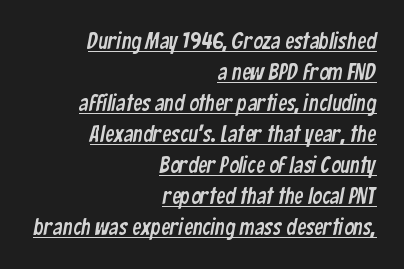
{"underline": "yes", "align": "right", "line_spacing": "normal", "line_spacing_ratio": 1.35, "letter_spacing": "normal", "letter_spacing_em": 0.0, "glyph_px": 23}
